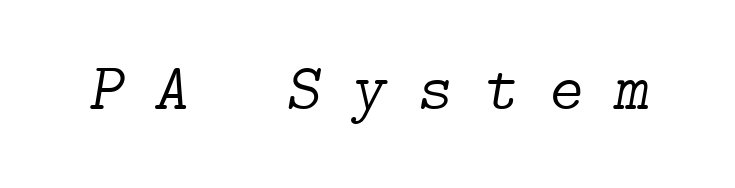
{"serif": "yes", "italic": "yes", "lean": "right", "slant_degrees": 9, "bold": "no", "weight": "light", "width": "normal", "stroke_contrast": "low", "x_height": "medium", "underline": "no", "letter_spacing": "wide", "letter_spacing_em": 0.47, "glyph_px": 66}
